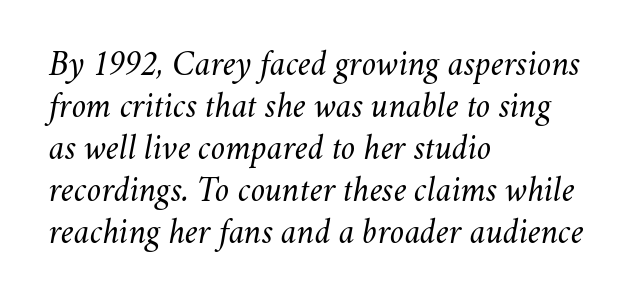
Q: Is the text bold? A: No.
Q: Is the text italic (slanted)? A: Yes, it leans right by about 11 degrees.
Q: Is the text underlined? A: No.
Q: How is the paragraph aligned? A: Left-aligned.
Q: Is the spacing between letters normal or unusually wide? A: Normal.
Q: Width (condensed, normal, or wide)? A: Normal.
Q: Stroke contrast? A: Medium.
Q: x-height? A: Small.
Q: Monospaced? A: No.
